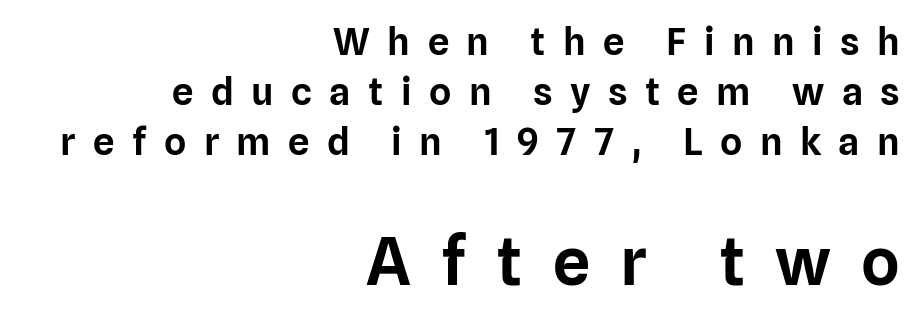
Q: Is the text italic (slanted)? A: No, it is upright.
Q: Is the typeface a serif or a sans-serif typeface? A: Sans-serif.
Q: Is the text underlined? A: No.
Q: How is the paragraph aligned? A: Right-aligned.
Q: Is the spacing between letters normal or unusually wide? A: Unusually wide.
Q: Is the spacing between lines tight, normal or loose? A: Normal.
Q: Which block of text is set in a larger size, the first (top) or the second (bottom)? A: The second (bottom) one.
Q: Width (condensed, normal, or wide)? A: Normal.
Q: Stroke contrast? A: Low.
Q: x-height? A: Medium.
Q: Monospaced? A: No.
